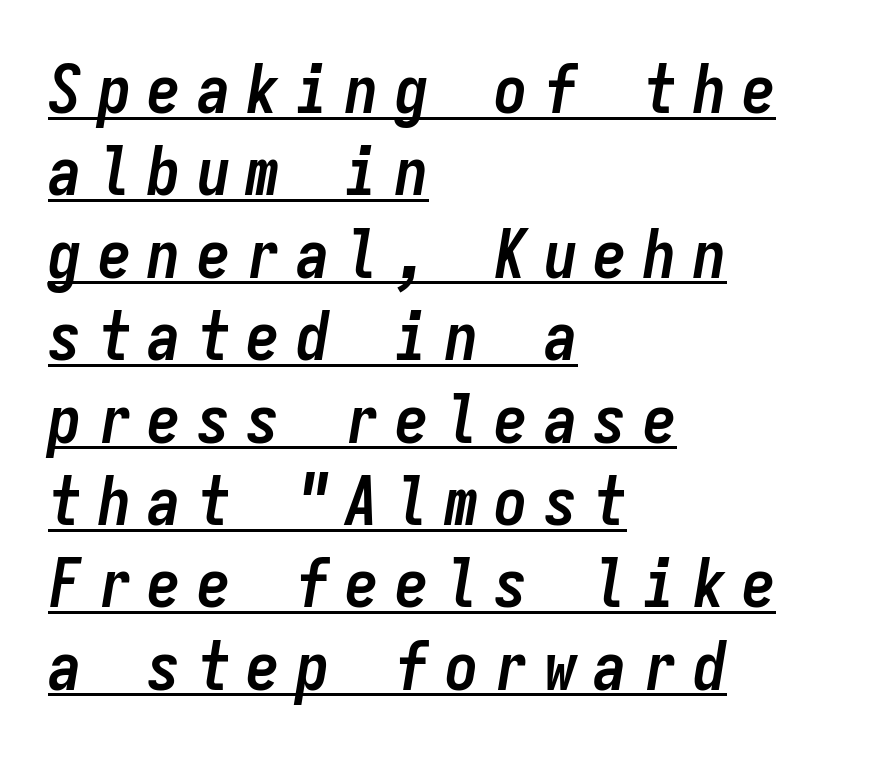
Every letter is thick-stroked: bold, no question. Do the characters align in a grid? Yes, the font is monospaced. Words appear elongated and porous because spacing is wide. When letters slant like this, we call the style italic. The rendering anchors every line to the left-hand side. Underline: present.
